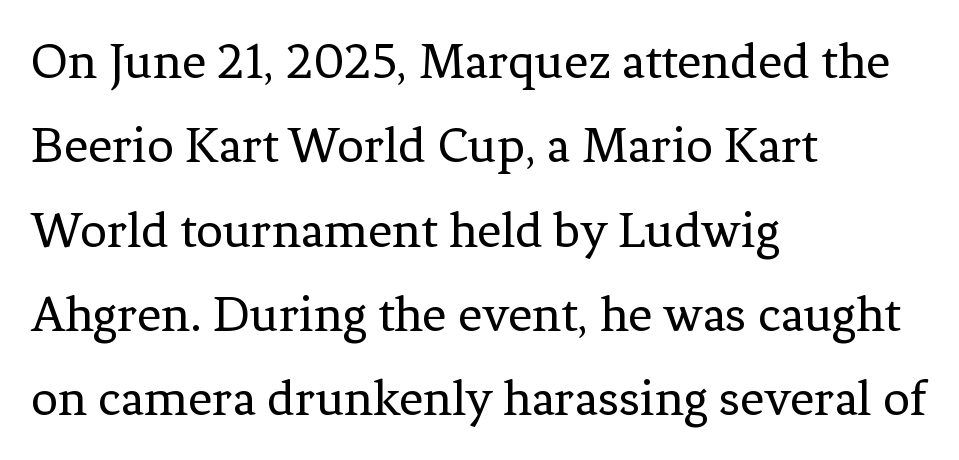
Beneath every word, the page is bare. I'd call this a serif setting — the letters wear small feet. Think of a printed novel: that variable character pitch is what you see here. No letter is thick-stroked: the sample isn't bold.
